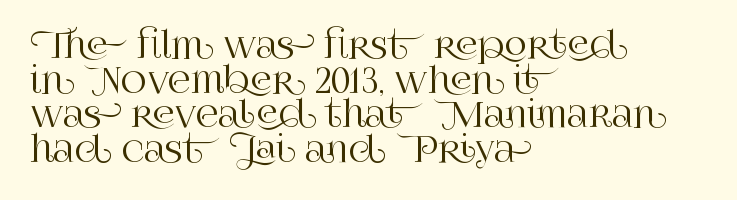
Bare-footed words on every line. Posture: vertical. The rendering keeps characters at their native spacing. Which margin do the lines hug? The left one — the right edge is uneven.
